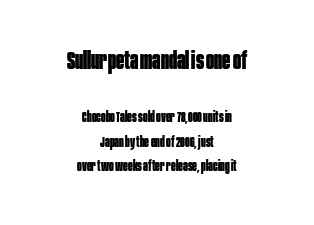
Q: Is the text bold? A: Yes.
Q: Is the text italic (slanted)? A: No, it is upright.
Q: Is the text underlined? A: No.
Q: How is the paragraph aligned? A: Centered.
Q: Is the spacing between letters normal or unusually wide? A: Normal.
Q: Which block of text is set in a larger size, the first (top) or the second (bottom)? A: The first (top) one.
